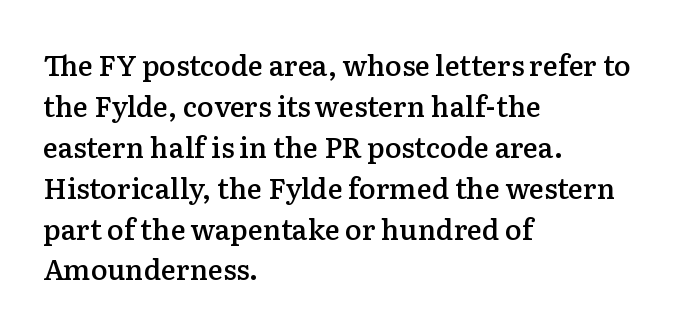
{"serif": "yes", "italic": "no", "bold": "semi", "weight": "semibold", "width": "normal", "stroke_contrast": "low", "x_height": "medium", "monospaced": "no", "underline": "no", "align": "left", "line_spacing": "normal", "line_spacing_ratio": 1.46, "letter_spacing": "normal", "letter_spacing_em": 0.0, "glyph_px": 28}
